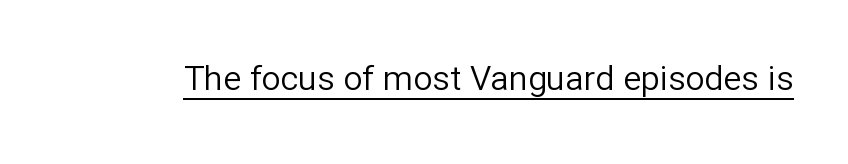
The image shows 34 px regular-weight sans-serif type, upright; set normal letter spacing, underlined; low stroke contrast and a medium x-height.
